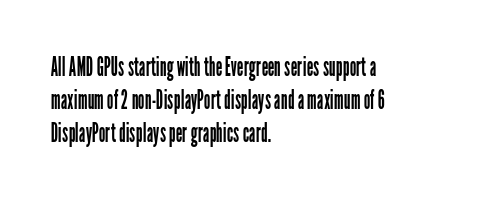
Q: Is the text bold? A: No.
Q: Is the text italic (slanted)? A: No, it is upright.
Q: Is the text underlined? A: No.
Q: How is the paragraph aligned? A: Left-aligned.
Q: Is the spacing between letters normal or unusually wide? A: Normal.
Q: Is the spacing between lines tight, normal or loose? A: Normal.
